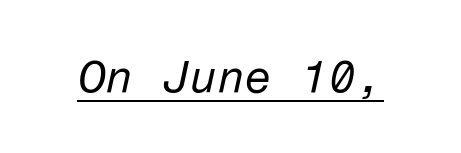
The image shows 45 px regular-weight type, italic (leaning right); set normal letter spacing, underlined; low stroke contrast and a medium x-height.
